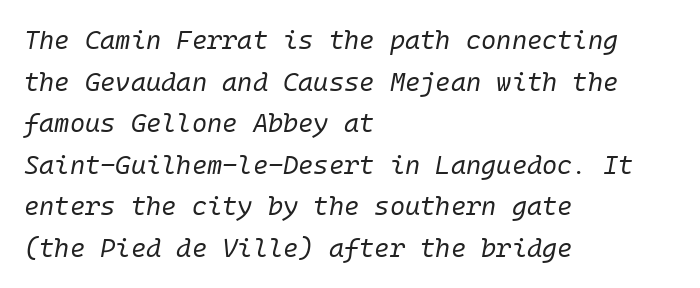
The image shows 26 px text type, italic (leaning right); set left-aligned, normal line spacing (1.6x), normal letter spacing, not underlined.
